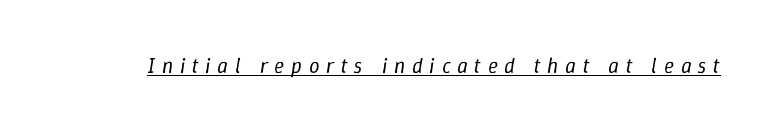
The image shows 21 px text type, italic (leaning right); set unusually wide letter spacing (+0.32 em), underlined.
